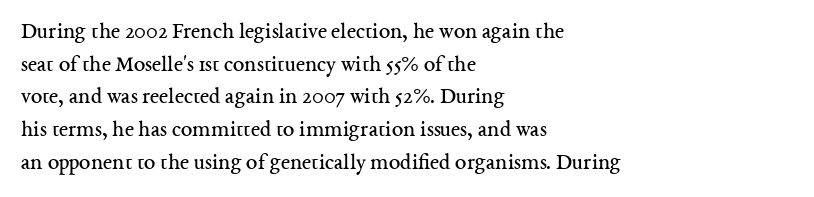
The image shows 23 px text type, upright; set left-aligned, normal line spacing (1.42x), normal letter spacing, not underlined.
